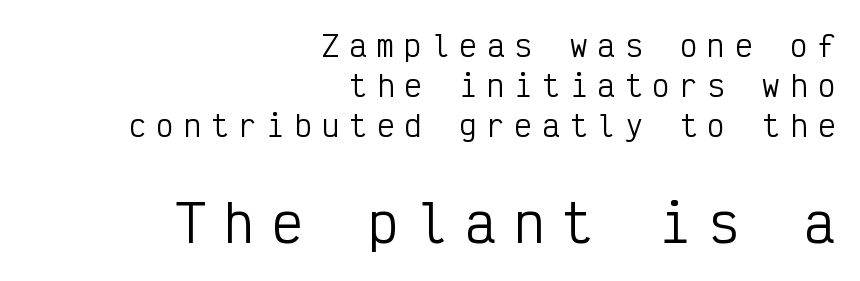
{"serif": "no", "italic": "no", "bold": "no", "weight": "regular", "width": "condensed", "stroke_contrast": "low", "x_height": "medium", "monospaced": "yes", "underline": "no", "align": "right", "line_spacing": "normal", "line_spacing_ratio": 1.38, "letter_spacing": "wide", "letter_spacing_em": 0.35, "larger_block": "second", "size_ratio": 1.76, "glyph_px": 51}
